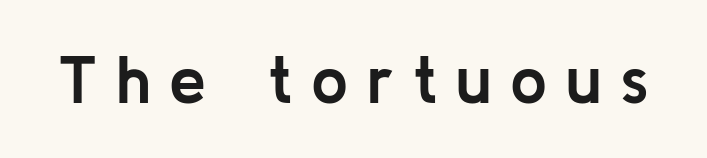
The passage shown is emphatically bold. No italicization has been applied; the sample stays upright. The designer went with a sans here, leaving each stem footless. The area under the type is left untouched. The face used here is rendered with a markedly widened letterfit.
